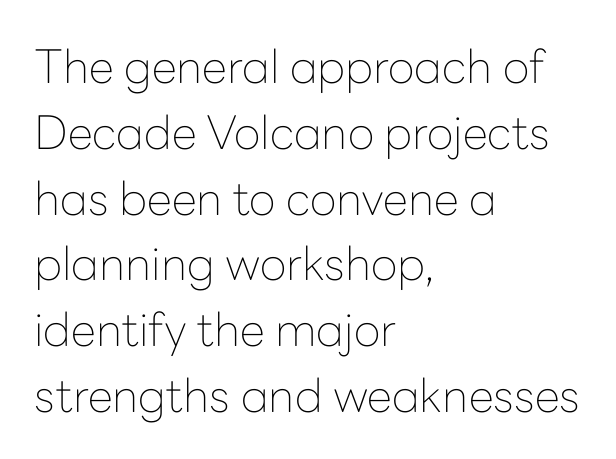
The image shows 46 px thin sans-serif type, upright; set left-aligned, normal line spacing (1.43x), normal letter spacing, not underlined; low stroke contrast and a medium x-height.
